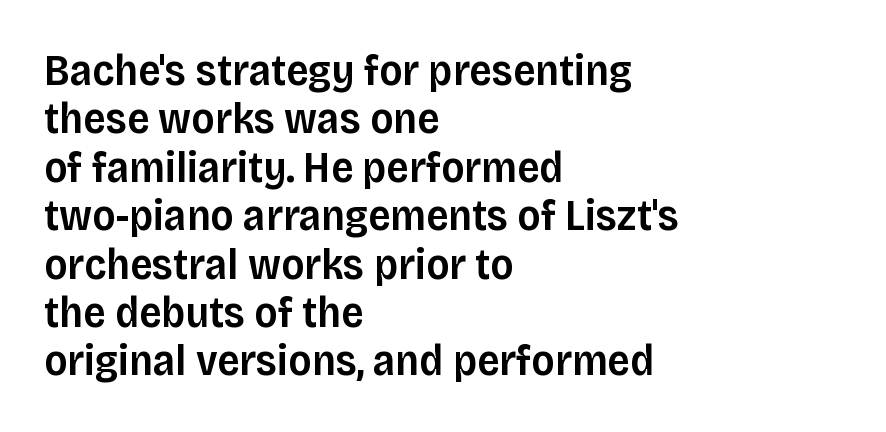
Check the space under the baseline: it is left empty. You can tell from the bare stems that sans-serif type was used. Designer's note — italics off, roman on. Reading down the block, your eye returns to a fixed left position each line.
